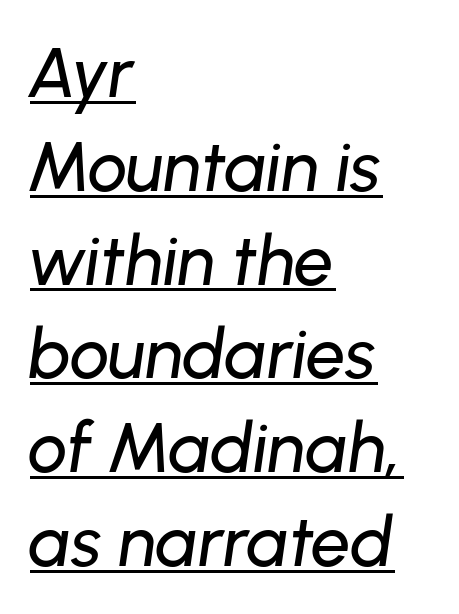
The image shows 70 px text type, italic (leaning right); set left-aligned, normal line spacing (1.34x), normal letter spacing, underlined; low stroke contrast and a medium x-height.
